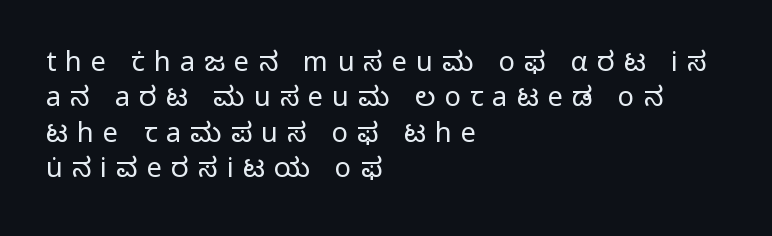
Q: Is the text bold? A: No.
Q: Is the text italic (slanted)? A: No, it is upright.
Q: Is the text underlined? A: No.
Q: How is the paragraph aligned? A: Left-aligned.
Q: Is the spacing between letters normal or unusually wide? A: Unusually wide.
Q: Is the spacing between lines tight, normal or loose? A: Normal.
